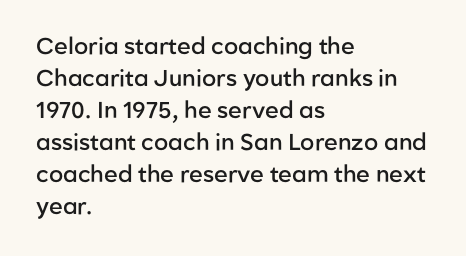
The image shows 23 px text type, upright; set left-aligned, normal line spacing (1.39x), normal letter spacing, not underlined.
